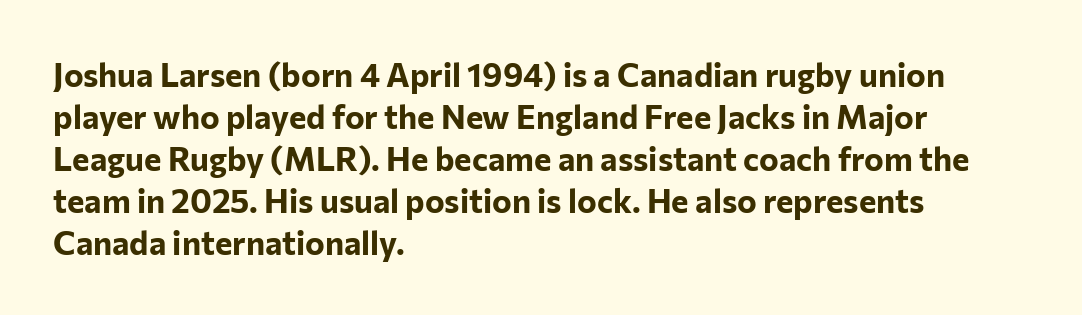
Q: Is the text bold? A: Yes.
Q: Is the text italic (slanted)? A: No, it is upright.
Q: Is the typeface a serif or a sans-serif typeface? A: Sans-serif.
Q: Is the text underlined? A: No.
Q: How is the paragraph aligned? A: Left-aligned.
Q: Is the spacing between letters normal or unusually wide? A: Normal.
Q: Is the spacing between lines tight, normal or loose? A: Normal.
Q: Width (condensed, normal, or wide)? A: Normal.
Q: Stroke contrast? A: Low.
Q: x-height? A: Medium.
Q: Monospaced? A: No.
